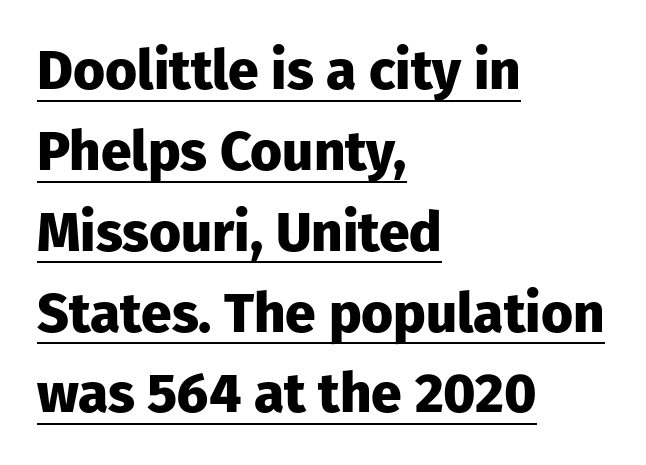
Q: Is the text bold? A: Yes.
Q: Is the text italic (slanted)? A: No, it is upright.
Q: Is the typeface a serif or a sans-serif typeface? A: Sans-serif.
Q: Is the text underlined? A: Yes.
Q: How is the paragraph aligned? A: Left-aligned.
Q: Is the spacing between letters normal or unusually wide? A: Normal.
Q: Is the spacing between lines tight, normal or loose? A: Normal.
Q: Width (condensed, normal, or wide)? A: Normal.
Q: Stroke contrast? A: Low.
Q: x-height? A: Medium.
Q: Monospaced? A: No.
